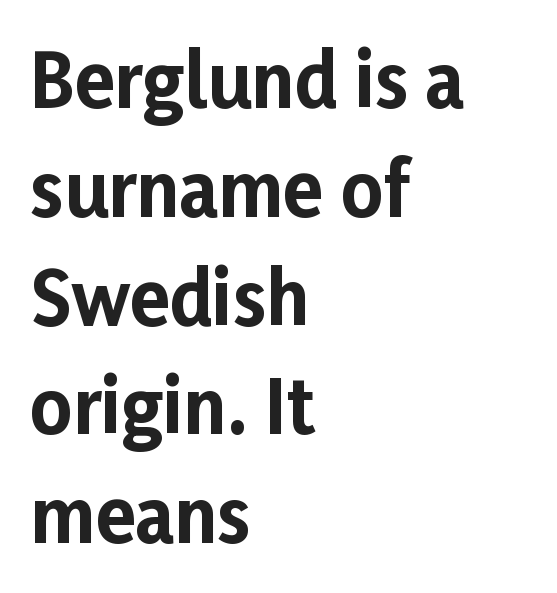
{"serif": "no", "italic": "no", "bold": "yes", "weight": "bold", "width": "normal", "stroke_contrast": "low", "x_height": "medium", "monospaced": "no", "underline": "no", "align": "left", "line_spacing": "normal", "line_spacing_ratio": 1.49, "letter_spacing": "normal", "letter_spacing_em": 0.0, "glyph_px": 73}
